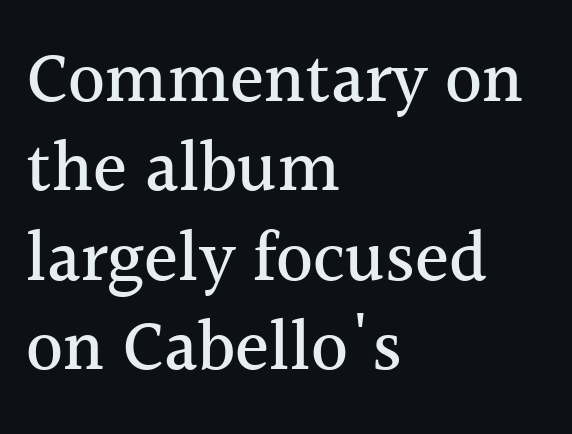
The image shows 71 px serif type, upright; set left-aligned, normal line spacing (1.26x), normal letter spacing, not underlined; a medium x-height.
